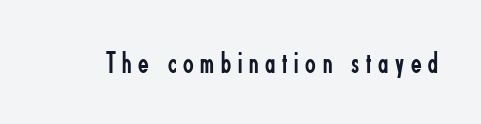
The image shows 31 px regular-weight, condensed sans-serif type, upright; set unusually wide letter spacing (+0.22 em), not underlined; low stroke contrast and a small x-height.
